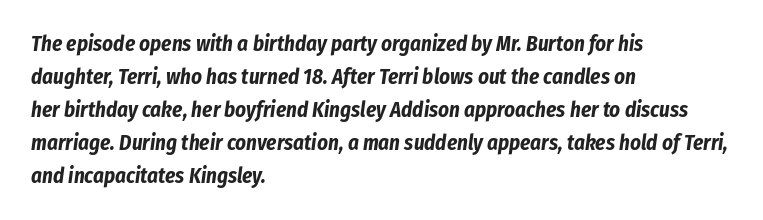
Q: Is the text bold? A: Yes.
Q: Is the text italic (slanted)? A: Yes, it leans right by about 8 degrees.
Q: Is the text underlined? A: No.
Q: How is the paragraph aligned? A: Left-aligned.
Q: Is the spacing between letters normal or unusually wide? A: Normal.
Q: Is the spacing between lines tight, normal or loose? A: Normal.
